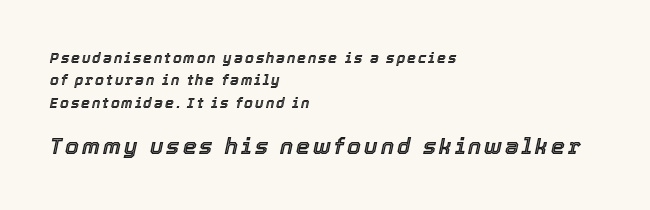
Tall strokes in this sample are angled rather than plumb. Small over large — that's the arrangement of the two blocks here. Line starts are locked; line ends wander. Leading: standard. Descenders hang freely into open space.
